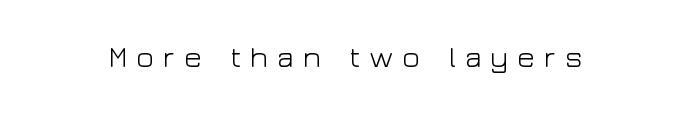
{"serif": "no", "italic": "no", "bold": "no", "weight": "light", "width": "wide", "stroke_contrast": "low", "x_height": "medium", "monospaced": "no", "underline": "no", "letter_spacing": "wide", "letter_spacing_em": 0.27, "glyph_px": 30}
